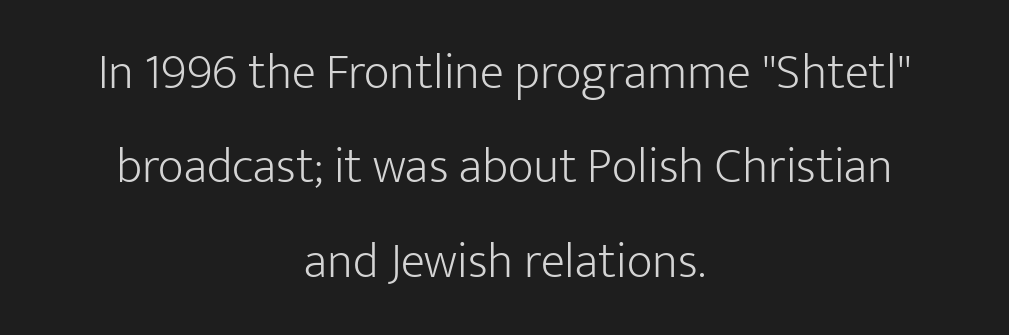
Q: Is the text bold? A: No.
Q: Is the text italic (slanted)? A: No, it is upright.
Q: Is the typeface a serif or a sans-serif typeface? A: Sans-serif.
Q: Is the text underlined? A: No.
Q: How is the paragraph aligned? A: Centered.
Q: Is the spacing between letters normal or unusually wide? A: Normal.
Q: Width (condensed, normal, or wide)? A: Normal.
Q: Stroke contrast? A: Low.
Q: x-height? A: Medium.
Q: Monospaced? A: No.
